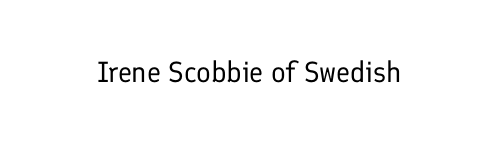
{"serif": "no", "italic": "no", "bold": "no", "weight": "regular", "width": "normal", "stroke_contrast": "low", "x_height": "medium", "monospaced": "no", "underline": "no", "letter_spacing": "normal", "letter_spacing_em": 0.0, "glyph_px": 29}
